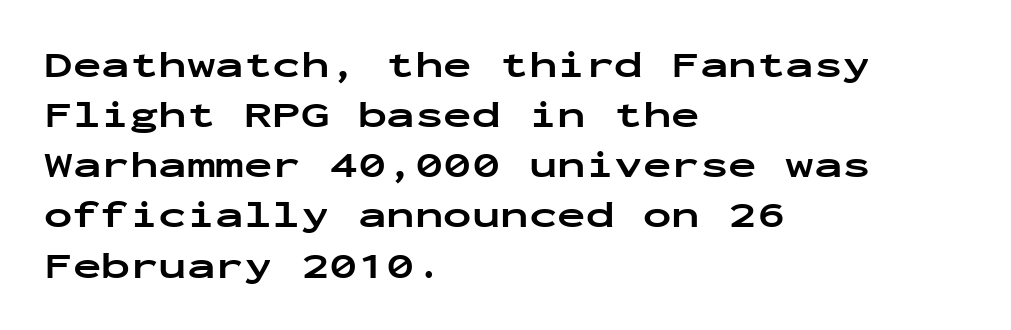
Quick note: underline off. The paragraph has a hard left edge and a soft right edge. Whoever set this chose a conventional vertical rhythm. Caption: standard tracking, unaltered. Each letter, wide or thin by design, is forced into the same width here.
